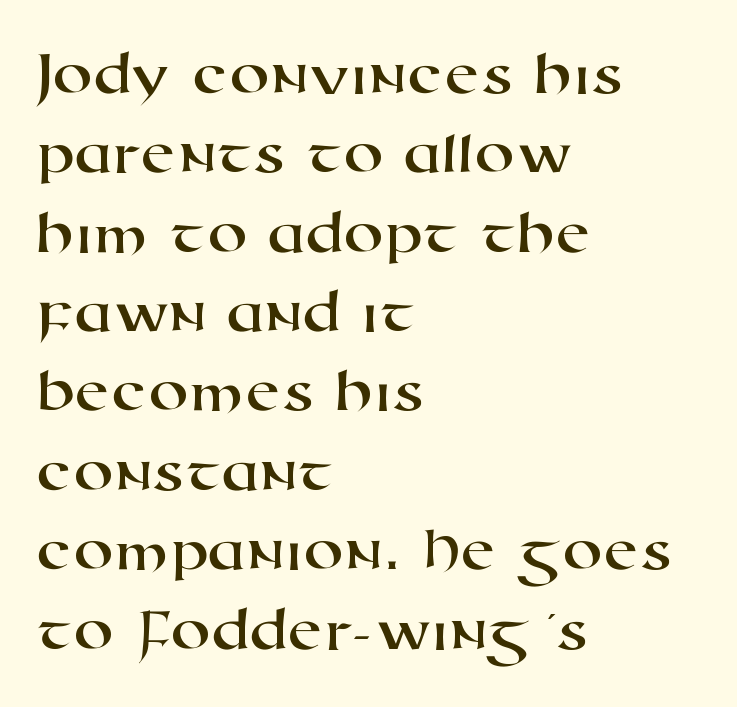
The image shows 64 px wide sans-serif type; set left-aligned, line spacing 1.24x, normal letter spacing, not underlined; high stroke contrast and a medium x-height.
